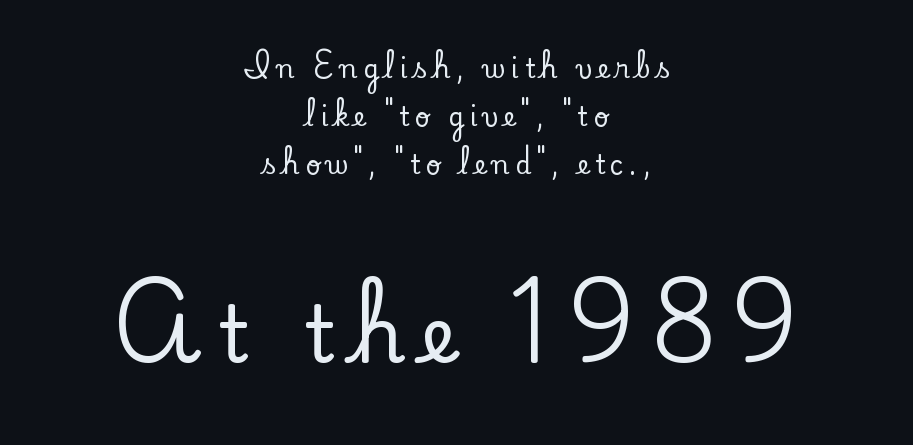
The image shows 78 px serif type, upright; set centered, line spacing 1.84x, unusually wide letter spacing (+0.21 em), not underlined; the second (bottom) block is 3.0x larger; low stroke contrast and a small x-height.
